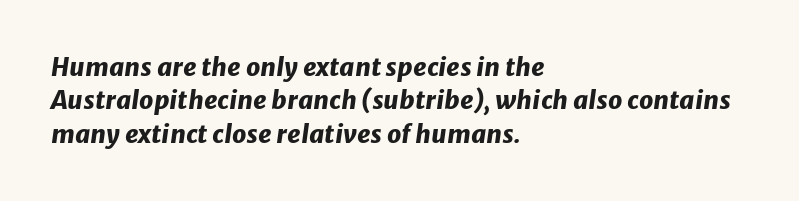
Slanted lettering throughout. Short and long lines alike share a common starting point at left. Look at the tracking — it's just the regular setting, nothing added. Type without underlining. Regarding leading, the lines here are spaced in the standard way.
